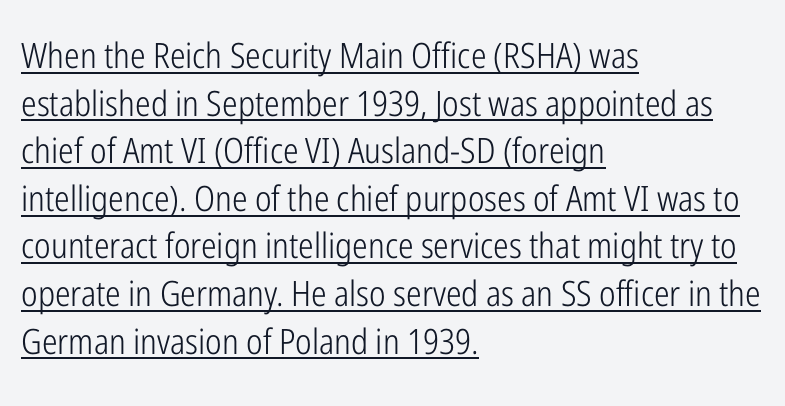
{"serif": "no", "italic": "no", "bold": "no", "weight": "light", "width": "condensed", "stroke_contrast": "low", "x_height": "medium", "monospaced": "no", "underline": "yes", "align": "left", "line_spacing": "normal", "line_spacing_ratio": 1.36, "letter_spacing": "normal", "letter_spacing_em": 0.0, "glyph_px": 35}
